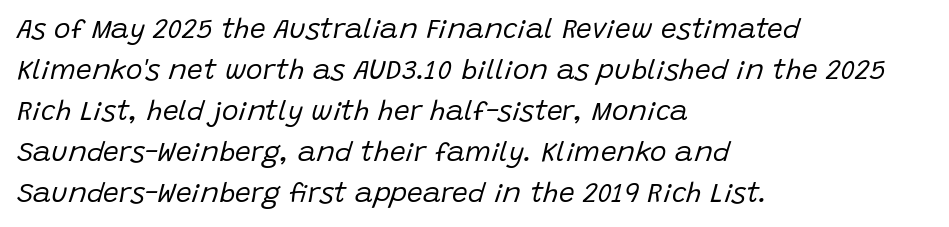
The image shows 28 px regular-weight type, italic (leaning right); set left-aligned, normal line spacing (1.46x), normal letter spacing, not underlined; low stroke contrast and a large x-height.
